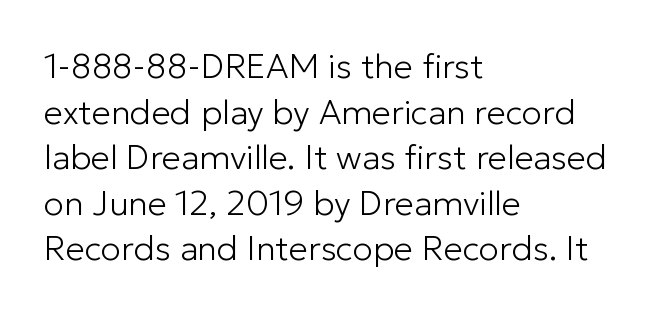
Q: Is the text bold? A: No.
Q: Is the text italic (slanted)? A: No, it is upright.
Q: Is the typeface a serif or a sans-serif typeface? A: Sans-serif.
Q: Is the text underlined? A: No.
Q: How is the paragraph aligned? A: Left-aligned.
Q: Is the spacing between letters normal or unusually wide? A: Normal.
Q: Is the spacing between lines tight, normal or loose? A: Normal.
Q: Width (condensed, normal, or wide)? A: Normal.
Q: Stroke contrast? A: Low.
Q: x-height? A: Medium.
Q: Monospaced? A: No.
